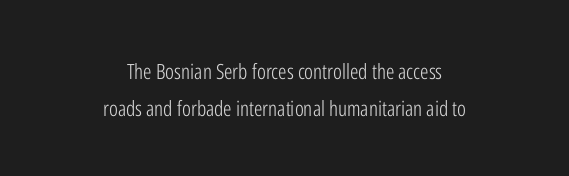
The image shows 21 px text type, upright; set centered, line spacing 1.74x, normal letter spacing, not underlined.
